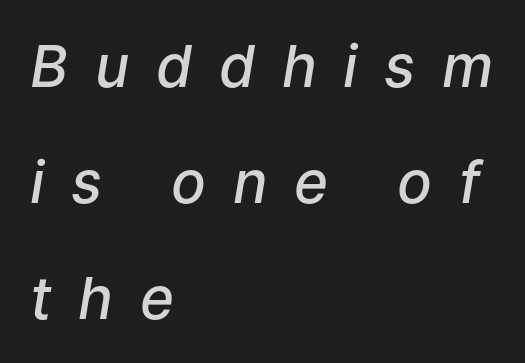
{"italic": "yes", "lean": "right", "slant_degrees": 9, "bold": "semi", "weight": "semibold", "width": "normal", "stroke_contrast": "low", "x_height": "medium", "monospaced": "no", "underline": "no", "align": "left", "line_spacing": "loose", "line_spacing_ratio": 2.0, "letter_spacing": "wide", "letter_spacing_em": 0.46, "glyph_px": 58}
